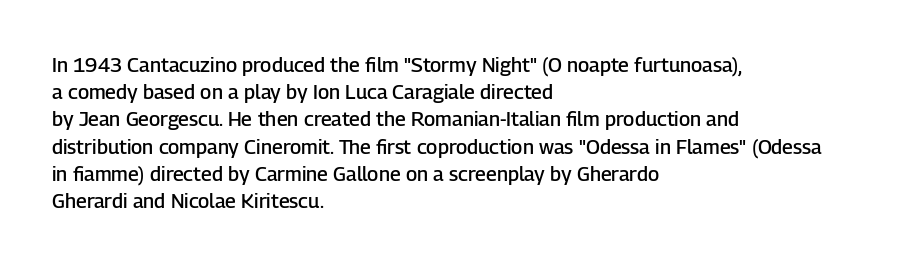
The image shows 20 px text type, upright; set left-aligned, normal line spacing (1.36x), normal letter spacing, not underlined.
